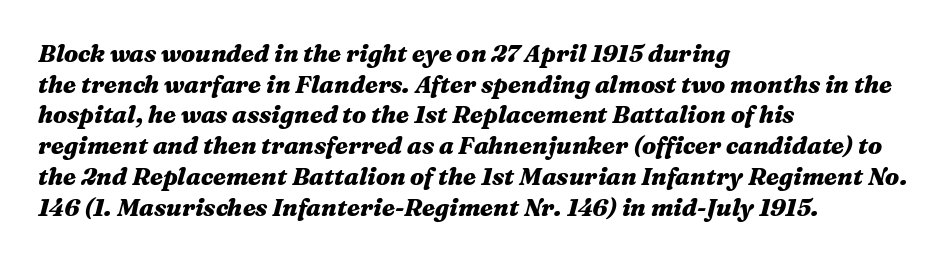
A normal amount of white space separates one row of letters from the next. The gap between lines stays unmarked. The whole block is typeset with a tilt. The lines are quadded left.
